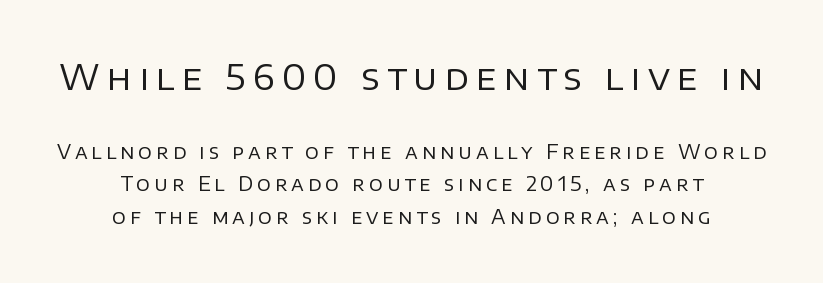
Tall strokes in this sample are plumb rather than angled. Character widths vary here, with narrow letters taking less room than wide ones. The passage shown is not underscored anywhere. Nothing sits at the stroke ends, so this counts as sans-serif. Students, note that the glyphs here are deliberately spaced far apart.
